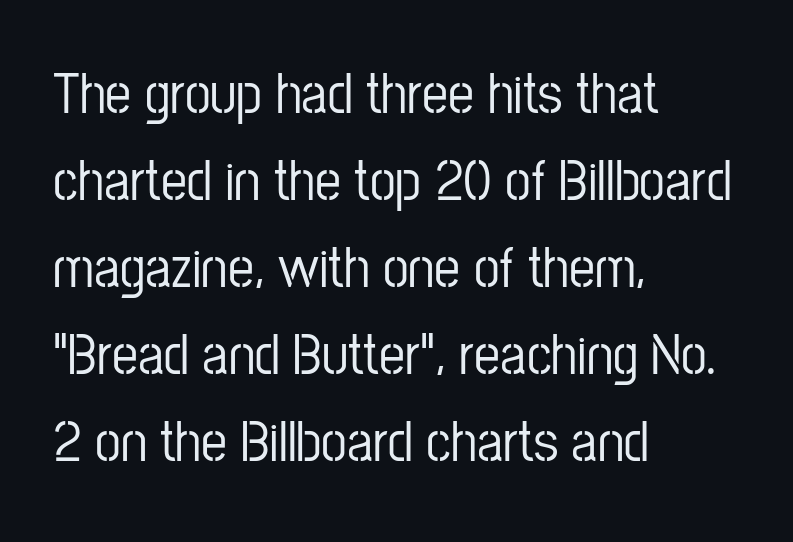
The image shows 58 px condensed sans-serif type, upright; set left-aligned, normal line spacing (1.5x), normal letter spacing, not underlined; low stroke contrast and a medium x-height.
